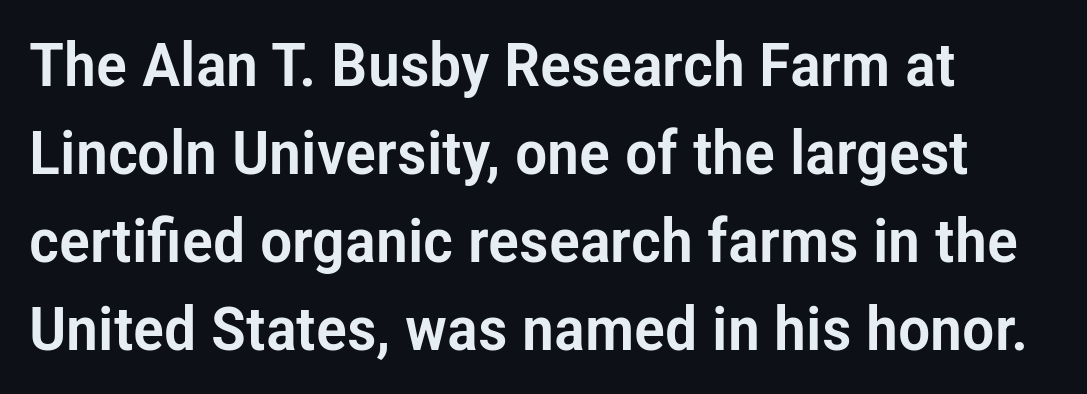
{"serif": "no", "italic": "no", "width": "condensed", "stroke_contrast": "low", "x_height": "medium", "monospaced": "no", "underline": "no", "line_spacing": "normal", "line_spacing_ratio": 1.44, "letter_spacing": "normal", "letter_spacing_em": 0.0, "glyph_px": 61}
